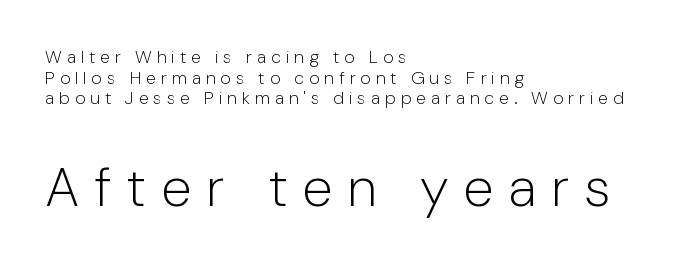
{"serif": "no", "italic": "no", "bold": "no", "weight": "light", "width": "normal", "stroke_contrast": "low", "x_height": "medium", "monospaced": "no", "underline": "no", "align": "left", "line_spacing": "tight", "line_spacing_ratio": 1.15, "letter_spacing": "wide", "letter_spacing_em": 0.27, "larger_block": "second", "size_ratio": 3.06, "glyph_px": 55}
